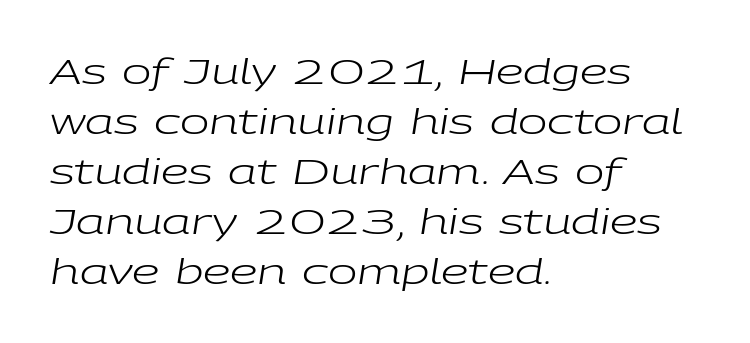
Q: Is the text bold? A: No.
Q: Is the text italic (slanted)? A: Yes, it leans right by about 9 degrees.
Q: Is the text underlined? A: No.
Q: How is the paragraph aligned? A: Left-aligned.
Q: Is the spacing between letters normal or unusually wide? A: Normal.
Q: Is the spacing between lines tight, normal or loose? A: Normal.
Q: Width (condensed, normal, or wide)? A: Wide.
Q: Stroke contrast? A: Low.
Q: x-height? A: Medium.
Q: Monospaced? A: No.
